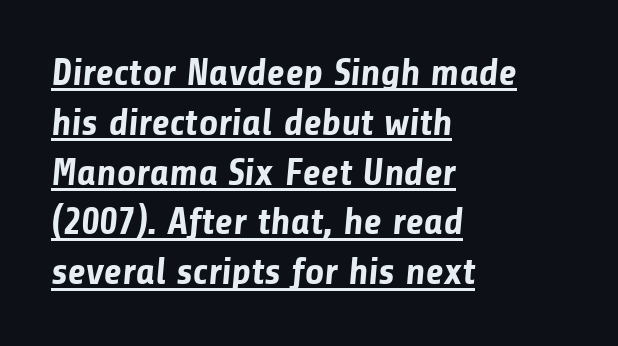
Q: Is the text bold? A: Yes.
Q: Is the typeface a serif or a sans-serif typeface? A: Sans-serif.
Q: Is the text underlined? A: Yes.
Q: How is the paragraph aligned? A: Left-aligned.
Q: Is the spacing between letters normal or unusually wide? A: Normal.
Q: Is the spacing between lines tight, normal or loose? A: Normal.
Q: Width (condensed, normal, or wide)? A: Normal.
Q: Stroke contrast? A: Low.
Q: x-height? A: Medium.
Q: Monospaced? A: No.
